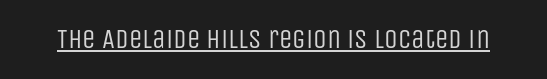
{"italic": "no", "bold": "no", "underline": "yes", "letter_spacing": "normal", "letter_spacing_em": 0.0, "glyph_px": 27}
